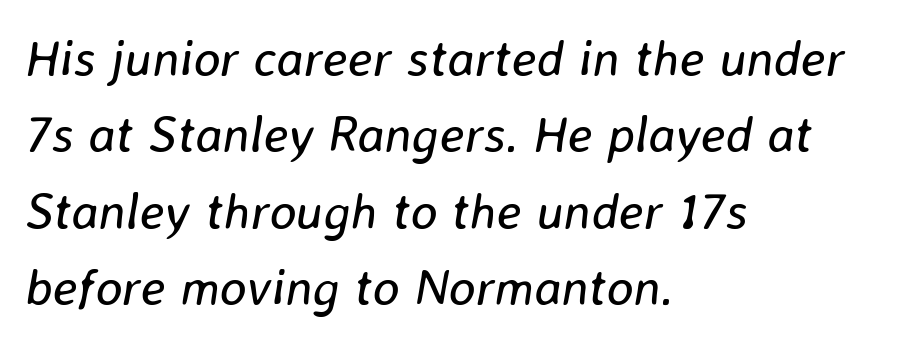
The image shows 51 px regular-weight type, italic (leaning right); set left-aligned, normal line spacing (1.5x), normal letter spacing, not underlined; low stroke contrast and a medium x-height.
